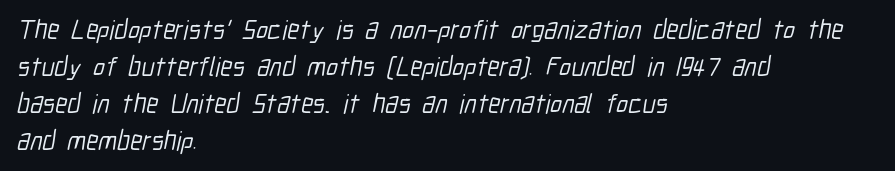
The image shows 27 px text type; set left-aligned, normal line spacing (1.37x), normal letter spacing, not underlined.
